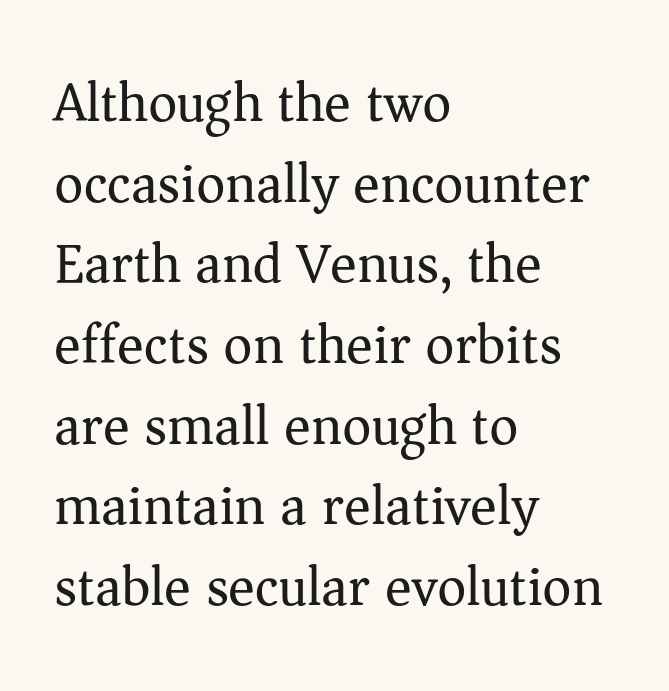
{"serif": "yes", "italic": "no", "bold": "no", "weight": "regular", "width": "normal", "stroke_contrast": "medium", "x_height": "medium", "monospaced": "no", "underline": "no", "align": "left", "line_spacing": "normal", "line_spacing_ratio": 1.44, "letter_spacing": "normal", "letter_spacing_em": 0.0, "glyph_px": 56}
